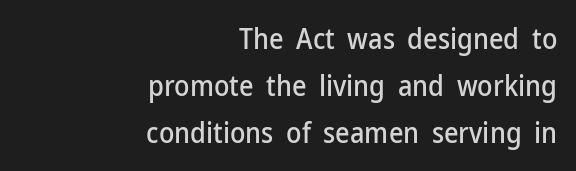
Q: Is the text italic (slanted)? A: No, it is upright.
Q: Is the typeface a serif or a sans-serif typeface? A: Sans-serif.
Q: Is the text underlined? A: No.
Q: How is the paragraph aligned? A: Right-aligned.
Q: Is the spacing between letters normal or unusually wide? A: Normal.
Q: Is the spacing between lines tight, normal or loose? A: Normal.
Q: Width (condensed, normal, or wide)? A: Normal.
Q: Stroke contrast? A: Low.
Q: x-height? A: Medium.
Q: Monospaced? A: No.
